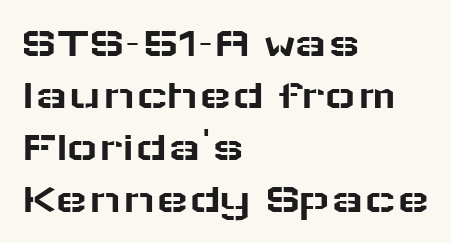
No italicization has been applied; the sample stays upright. Horizontal alignment here is leftward, the default for most running prose. How are the letters spaced? Ordinarily, with no added tracking. The letters carry no serifs — their stems end cleanly without finishing strokes. The face used here is proportionally spaced, like ordinary book or web type.
